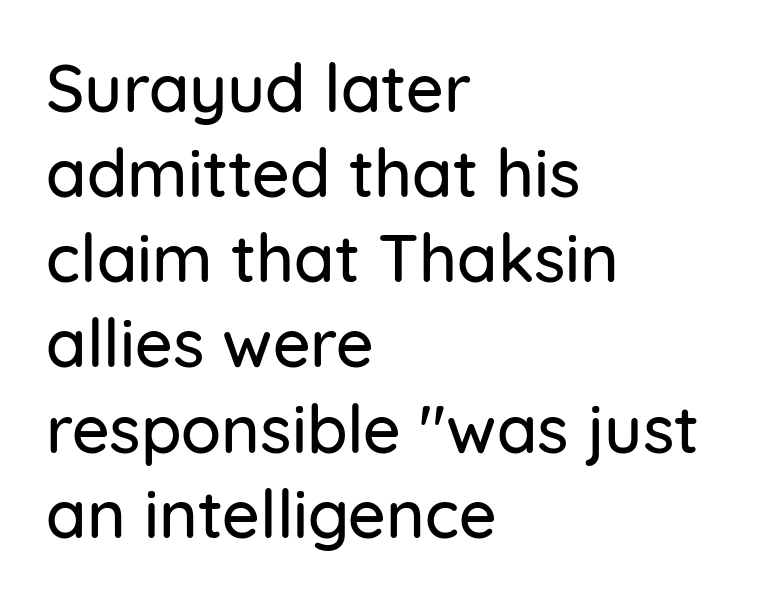
{"serif": "no", "italic": "no", "width": "normal", "stroke_contrast": "low", "x_height": "medium", "monospaced": "no", "underline": "no", "align": "left", "line_spacing": "normal", "line_spacing_ratio": 1.29, "letter_spacing": "normal", "letter_spacing_em": 0.0, "glyph_px": 66}
